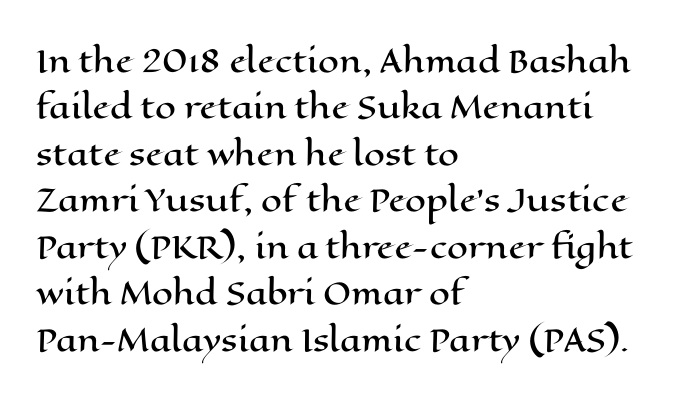
{"italic": "no", "width": "wide", "stroke_contrast": "high", "x_height": "medium", "monospaced": "no", "underline": "no", "align": "left", "line_spacing": "normal", "line_spacing_ratio": 1.55, "letter_spacing": "normal", "letter_spacing_em": 0.0, "glyph_px": 30}
